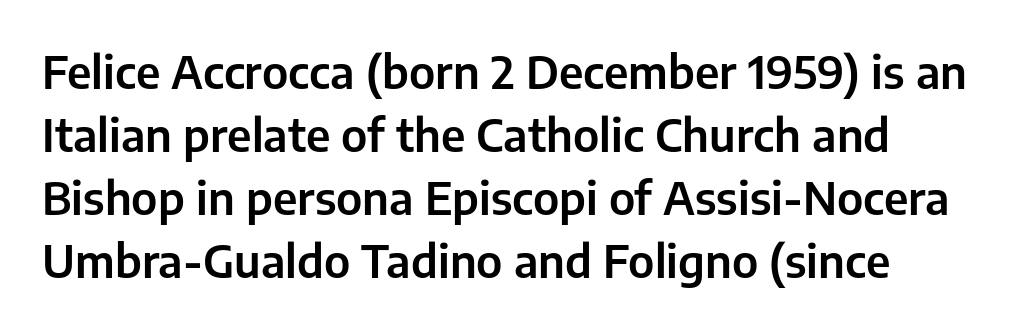
Q: Is the text italic (slanted)? A: No, it is upright.
Q: Is the typeface a serif or a sans-serif typeface? A: Sans-serif.
Q: Is the text underlined? A: No.
Q: Is the spacing between letters normal or unusually wide? A: Normal.
Q: Is the spacing between lines tight, normal or loose? A: Normal.
Q: Width (condensed, normal, or wide)? A: Normal.
Q: Stroke contrast? A: Low.
Q: x-height? A: Medium.
Q: Monospaced? A: No.
